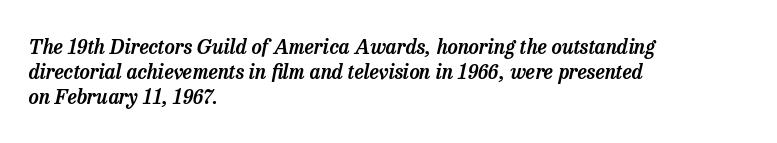
Does the lettering tilt? It does — this is italic. Underline: absent. Whoever set this chose a conventional vertical rhythm. Here the glyphs are tracked normally, forming tight word shapes.
